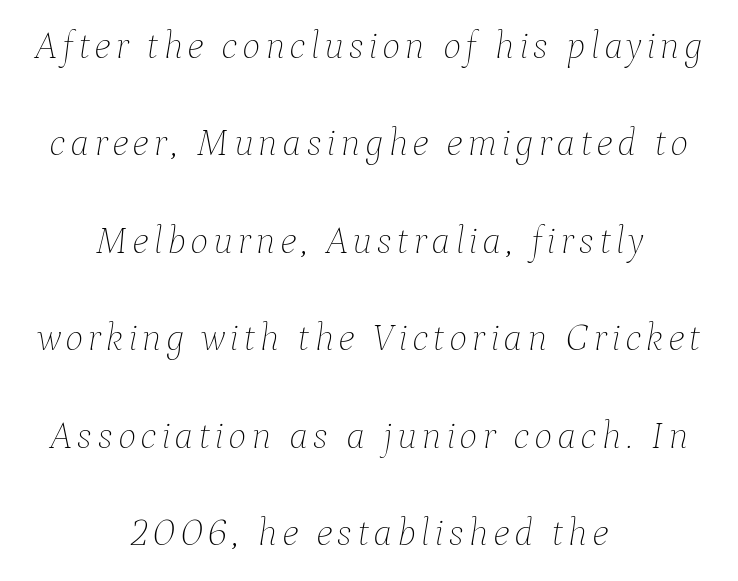
These lines stack symmetrically, like a column narrowing and widening about its center. How would I describe the line gaps? Wide and relaxed. This reads as an unemphasized weight, regular at the heaviest. Varying glyph widths throughout — classic text-font behaviour.
